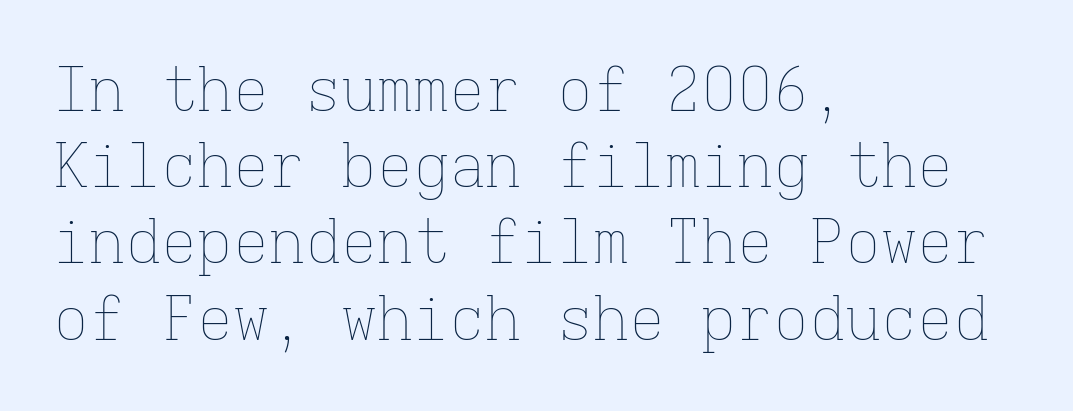
Q: Is the text bold? A: No.
Q: Is the text italic (slanted)? A: No, it is upright.
Q: Is the text underlined? A: No.
Q: How is the paragraph aligned? A: Left-aligned.
Q: Is the spacing between letters normal or unusually wide? A: Normal.
Q: Is the spacing between lines tight, normal or loose? A: Normal.
Q: Width (condensed, normal, or wide)? A: Normal.
Q: Stroke contrast? A: Low.
Q: x-height? A: Medium.
Q: Monospaced? A: Yes.
